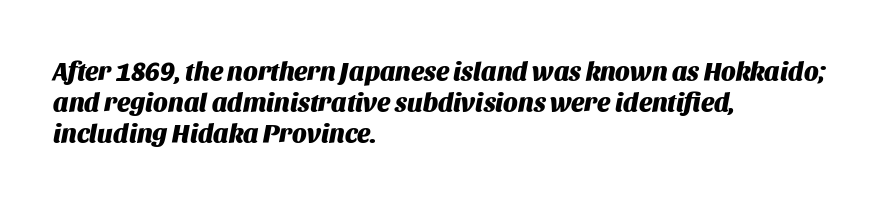
The image shows 26 px bold type, italic (leaning right); set left-aligned, line spacing 1.2x, normal letter spacing, not underlined.
